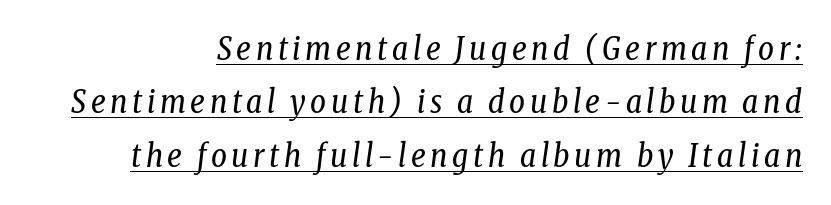
The typesetter has applied underlining to the passage shown. This rendering employs a face with finishing strokes, i.e., a serif. Character widths vary here, with narrow letters taking less room than wide ones. Italic? Definitely — the glyphs are oblique.
